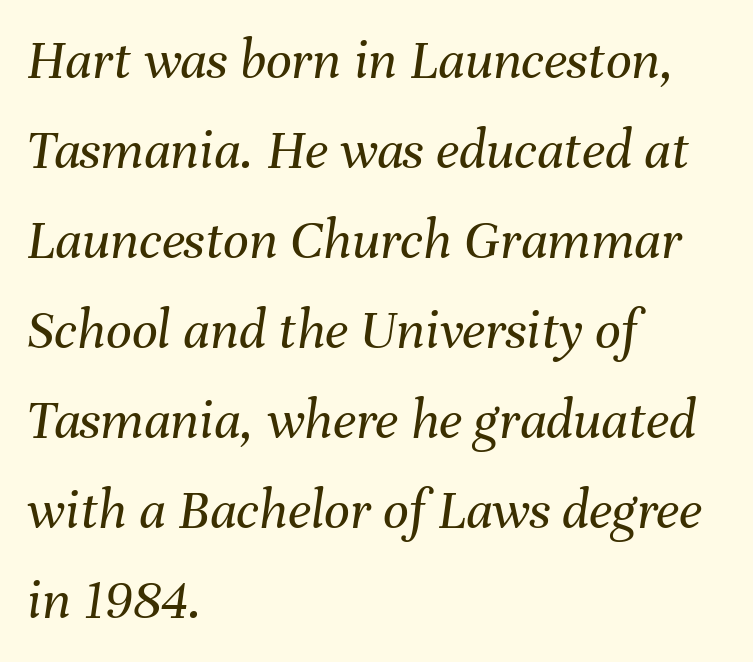
Q: Is the text bold? A: No.
Q: Is the text italic (slanted)? A: Yes, it leans right by about 8 degrees.
Q: Is the text underlined? A: No.
Q: How is the paragraph aligned? A: Left-aligned.
Q: Is the spacing between letters normal or unusually wide? A: Normal.
Q: Is the spacing between lines tight, normal or loose? A: Normal.
Q: Width (condensed, normal, or wide)? A: Normal.
Q: Stroke contrast? A: Medium.
Q: x-height? A: Medium.
Q: Monospaced? A: No.
